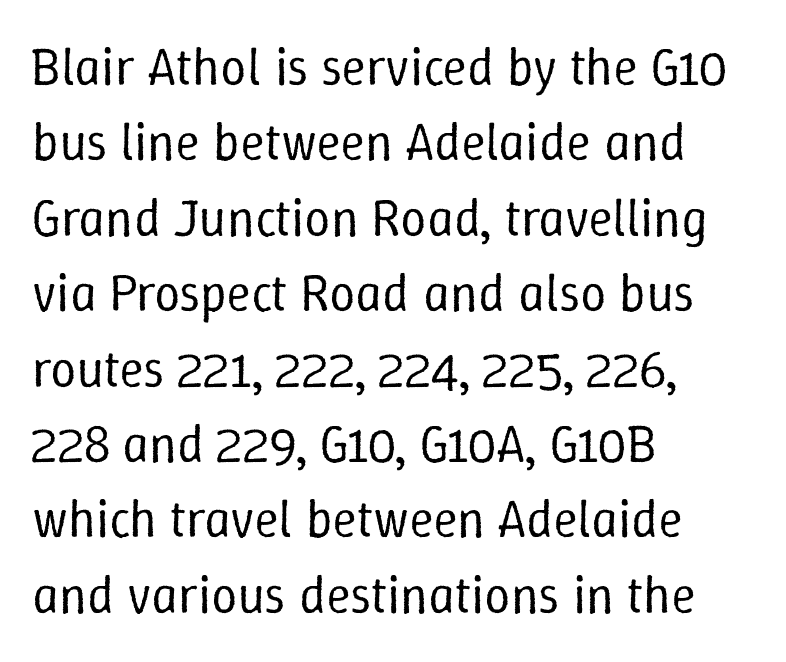
{"italic": "no", "bold": "no", "weight": "regular", "width": "normal", "stroke_contrast": "low", "x_height": "medium", "monospaced": "no", "underline": "no", "align": "left", "line_spacing": "normal", "line_spacing_ratio": 1.45, "letter_spacing": "normal", "letter_spacing_em": 0.0, "glyph_px": 52}
